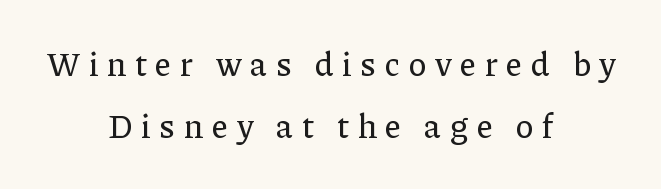
Q: Is the text italic (slanted)? A: No, it is upright.
Q: Is the typeface a serif or a sans-serif typeface? A: Serif.
Q: Is the text underlined? A: No.
Q: How is the paragraph aligned? A: Centered.
Q: Is the spacing between letters normal or unusually wide? A: Unusually wide.
Q: Width (condensed, normal, or wide)? A: Normal.
Q: Stroke contrast? A: Low.
Q: x-height? A: Medium.
Q: Monospaced? A: No.
